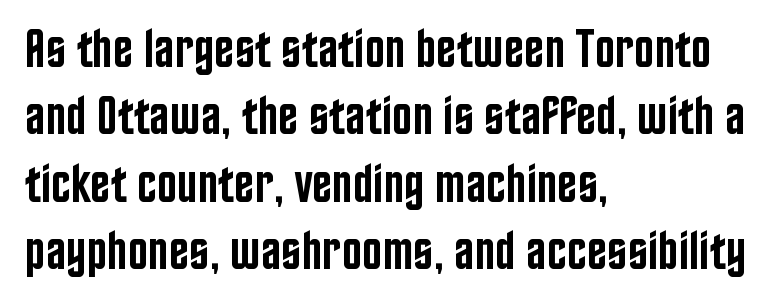
{"serif": "no", "italic": "no", "bold": "semi", "weight": "semibold", "width": "condensed", "stroke_contrast": "low", "x_height": "large", "monospaced": "no", "underline": "no", "align": "left", "line_spacing": "normal", "line_spacing_ratio": 1.25, "letter_spacing": "normal", "letter_spacing_em": 0.0, "glyph_px": 54}
